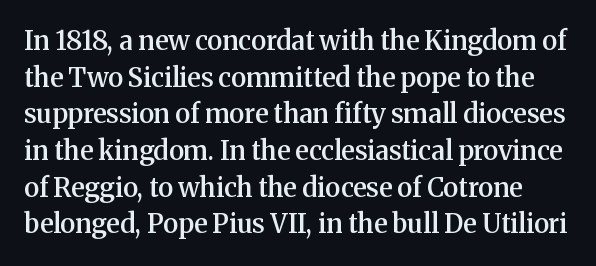
A somewhat darkened texture: the type is semibold rather than bold. Every stem runs plumb, perpendicular to the baseline. What's the leading like? Ordinary, nothing unusual. Honestly, there is no underline to notice here at all. You could call the tracking neutral — neither tight nor loose.
